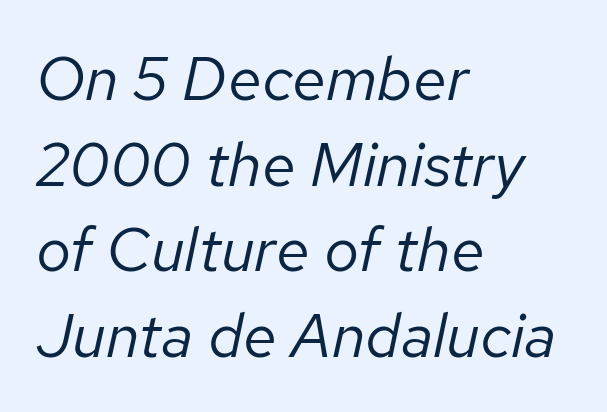
The image shows 62 px regular-weight type, italic (leaning right); set left-aligned, normal line spacing (1.38x), normal letter spacing, not underlined; low stroke contrast and a medium x-height.
